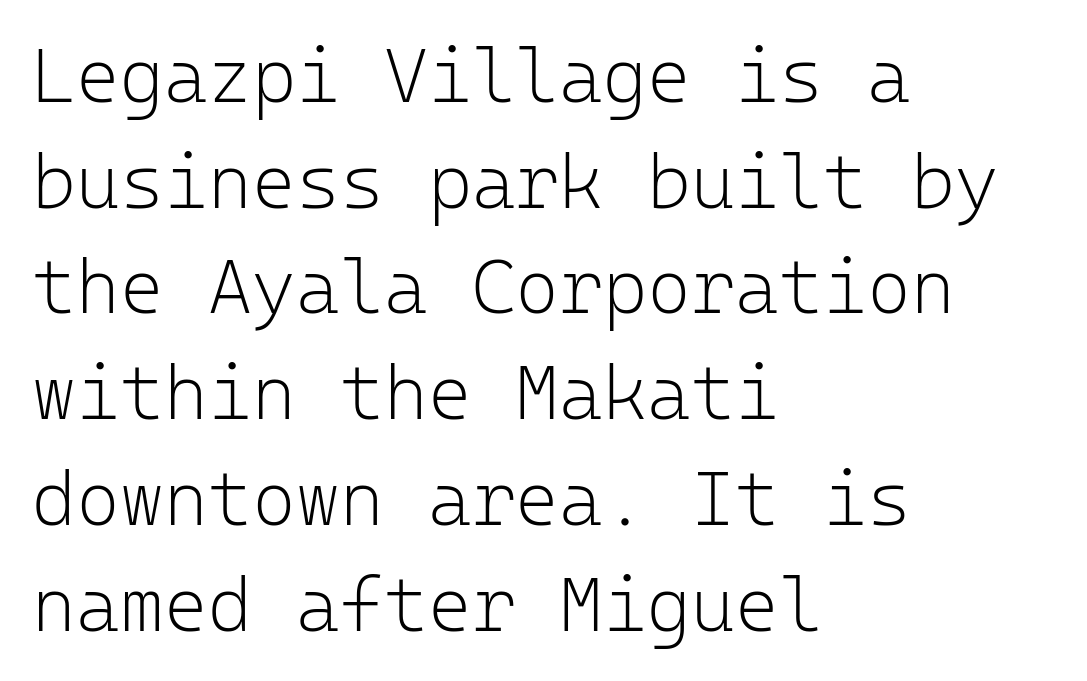
Descender tails drop into unmarked territory. Inter-character spacing is left at the font's built-in metrics. A normal amount of white space separates one row of letters from the next. The lines in this sample share a left origin and differ only in where they stop. Weight: regular or lighter. The letters stand straight up with perfectly vertical stems.
